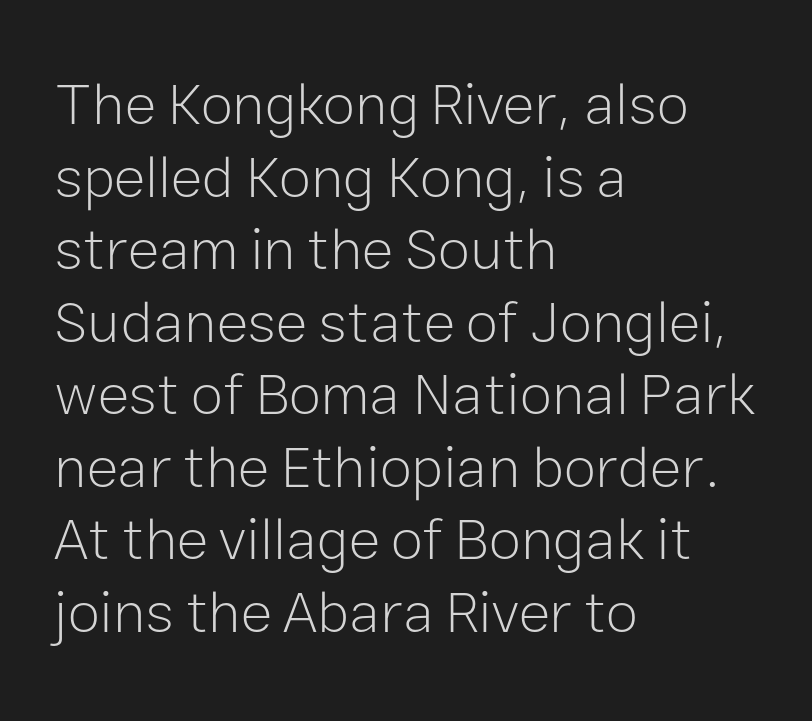
{"serif": "no", "italic": "no", "bold": "no", "weight": "light", "width": "normal", "stroke_contrast": "low", "x_height": "medium", "monospaced": "no", "underline": "no", "align": "left", "line_spacing_ratio": 1.23, "letter_spacing": "normal", "letter_spacing_em": 0.0, "glyph_px": 59}
